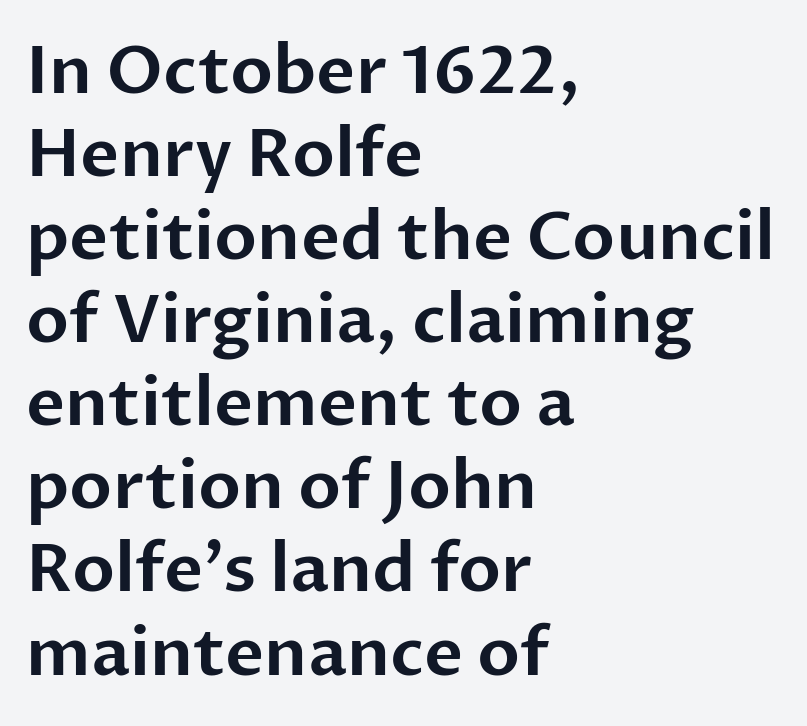
Q: Is the text italic (slanted)? A: No, it is upright.
Q: Is the typeface a serif or a sans-serif typeface? A: Sans-serif.
Q: Is the text underlined? A: No.
Q: How is the paragraph aligned? A: Left-aligned.
Q: Is the spacing between letters normal or unusually wide? A: Normal.
Q: Width (condensed, normal, or wide)? A: Normal.
Q: Stroke contrast? A: Low.
Q: x-height? A: Medium.
Q: Monospaced? A: No.
